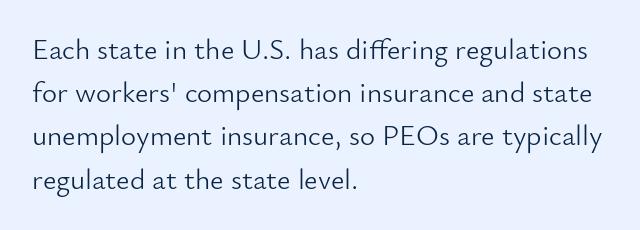
Q: Is the text bold? A: No.
Q: Is the text italic (slanted)? A: No, it is upright.
Q: Is the typeface a serif or a sans-serif typeface? A: Sans-serif.
Q: Is the text underlined? A: No.
Q: How is the paragraph aligned? A: Left-aligned.
Q: Is the spacing between letters normal or unusually wide? A: Normal.
Q: Is the spacing between lines tight, normal or loose? A: Normal.
Q: Width (condensed, normal, or wide)? A: Normal.
Q: Stroke contrast? A: Low.
Q: x-height? A: Small.
Q: Monospaced? A: No.
